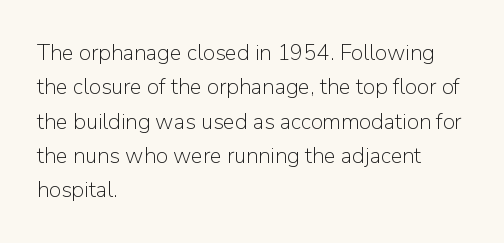
Q: Is the text bold? A: No.
Q: Is the text italic (slanted)? A: No, it is upright.
Q: Is the text underlined? A: No.
Q: How is the paragraph aligned? A: Left-aligned.
Q: Is the spacing between letters normal or unusually wide? A: Normal.
Q: Is the spacing between lines tight, normal or loose? A: Normal.
